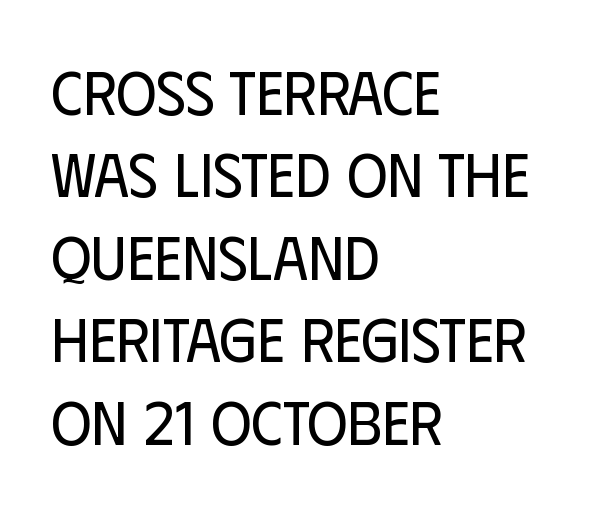
The type family on display is of the sans-serif kind. It's the straight-up-and-down kind of type. Honestly, the letter spacing is just normal — you wouldn't notice it. Weight: not bold — regular or lighter.
